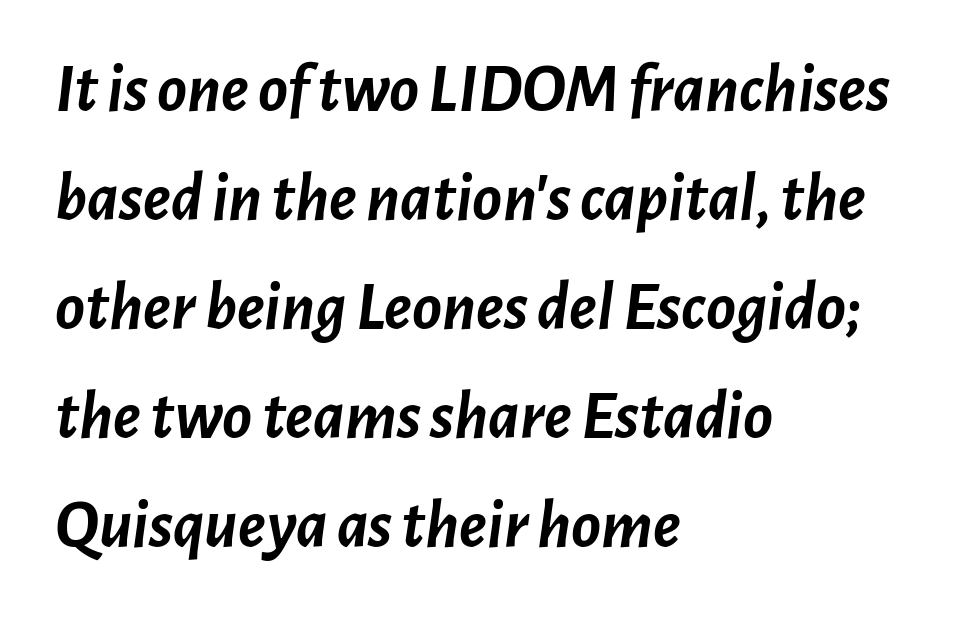
Q: Is the text bold? A: Yes.
Q: Is the text italic (slanted)? A: Yes, it leans right by about 7 degrees.
Q: Is the text underlined? A: No.
Q: How is the paragraph aligned? A: Left-aligned.
Q: Is the spacing between letters normal or unusually wide? A: Normal.
Q: Is the spacing between lines tight, normal or loose? A: Normal.
Q: Width (condensed, normal, or wide)? A: Normal.
Q: Stroke contrast? A: Low.
Q: x-height? A: Medium.
Q: Monospaced? A: No.
